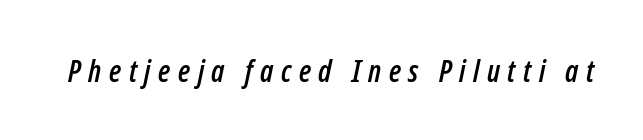
Letter spacing: wide. Words float on clear page, feet unadorned. These lines are rendered in a variable-pitch font. Every character sits at an angle, as italics do.
